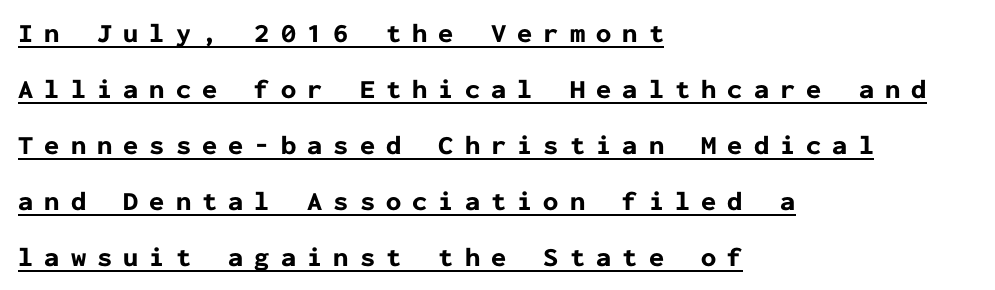
Q: Is the text bold? A: Yes.
Q: Is the text italic (slanted)? A: No, it is upright.
Q: Is the text underlined? A: Yes.
Q: How is the paragraph aligned? A: Left-aligned.
Q: Is the spacing between letters normal or unusually wide? A: Unusually wide.
Q: Is the spacing between lines tight, normal or loose? A: Loose.
